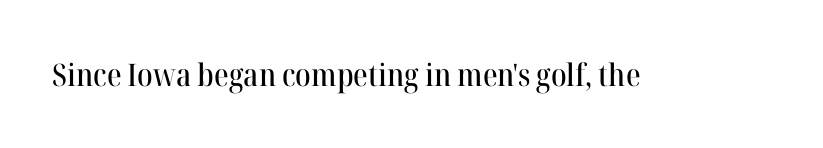
Q: Is the text italic (slanted)? A: No, it is upright.
Q: Is the typeface a serif or a sans-serif typeface? A: Serif.
Q: Is the text underlined? A: No.
Q: Is the spacing between letters normal or unusually wide? A: Normal.
Q: Width (condensed, normal, or wide)? A: Normal.
Q: Stroke contrast? A: High.
Q: x-height? A: Medium.
Q: Monospaced? A: No.
